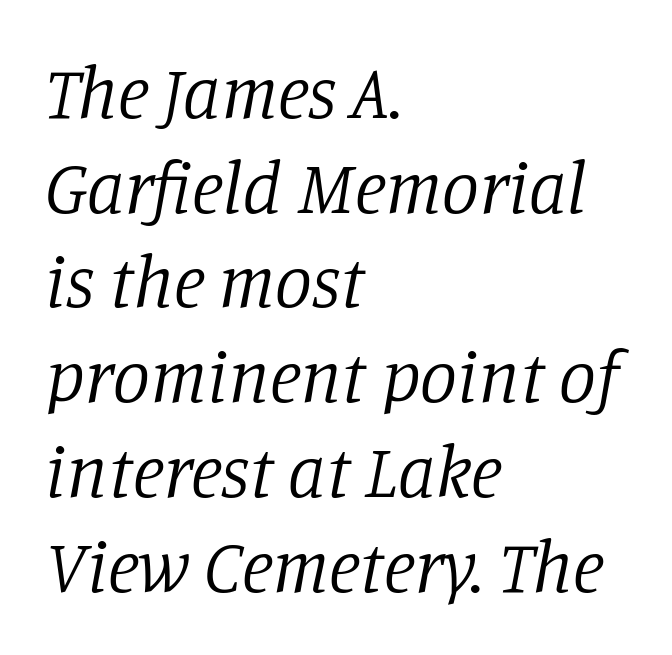
{"serif": "yes", "italic": "yes", "lean": "right", "slant_degrees": 11, "bold": "no", "weight": "regular", "width": "normal", "stroke_contrast": "low", "x_height": "large", "monospaced": "no", "underline": "no", "align": "left", "line_spacing": "normal", "line_spacing_ratio": 1.28, "letter_spacing": "normal", "letter_spacing_em": 0.0, "glyph_px": 74}
